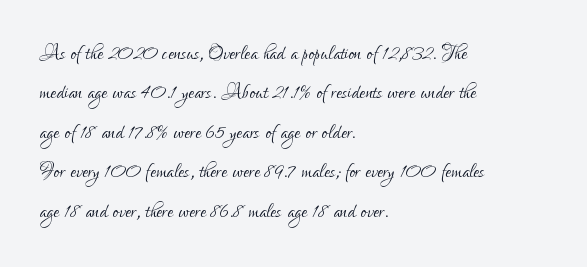
{"bold": "no", "underline": "no", "align": "left", "line_spacing": "normal", "line_spacing_ratio": 1.46, "letter_spacing": "normal", "letter_spacing_em": 0.0, "glyph_px": 27}
